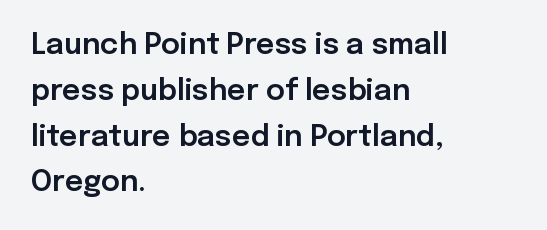
The image shows 29 px sans-serif type, upright; set left-aligned, normal line spacing (1.58x), normal letter spacing, not underlined; low stroke contrast and a medium x-height.
